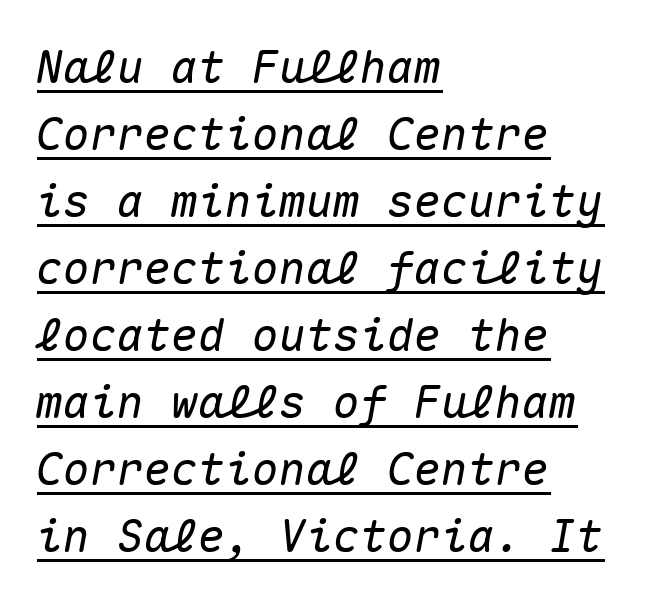
These characters rest on top of a visible drawn line. Each letter, wide or thin by design, is forced into the same width here. Vertical spacing — default. In terms of letterspacing, this is plain default setting. The setting favours the left margin, as ordinary paragraphs usually do.
